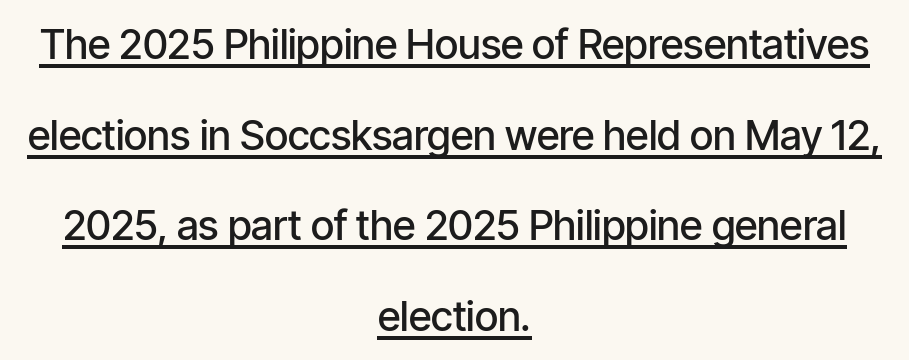
The image shows 41 px semibold, condensed sans-serif type, upright; set centered, loose line spacing (2.21x), normal letter spacing, underlined; low stroke contrast and a medium x-height.
